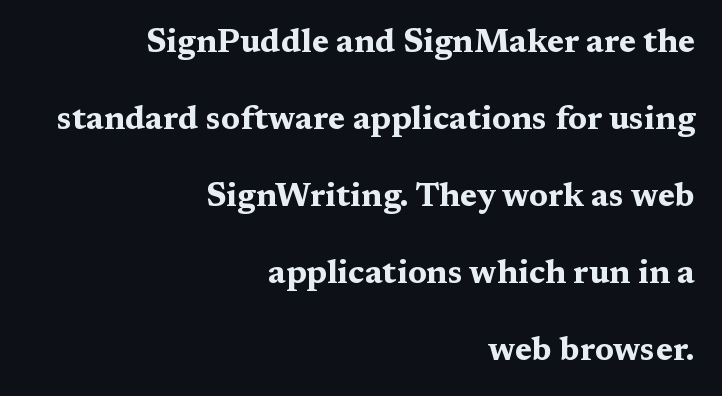
The image shows 33 px bold, wide serif type, upright; set right-aligned, loose line spacing (2.33x), normal letter spacing, not underlined; medium stroke contrast and a medium x-height.
